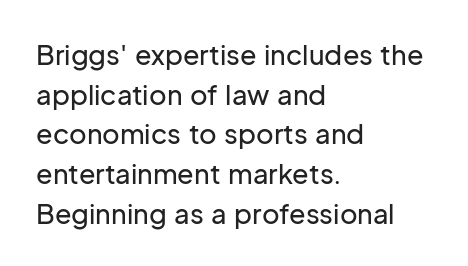
The image shows 27 px text type, upright; set left-aligned, normal line spacing (1.47x), normal letter spacing, not underlined.
